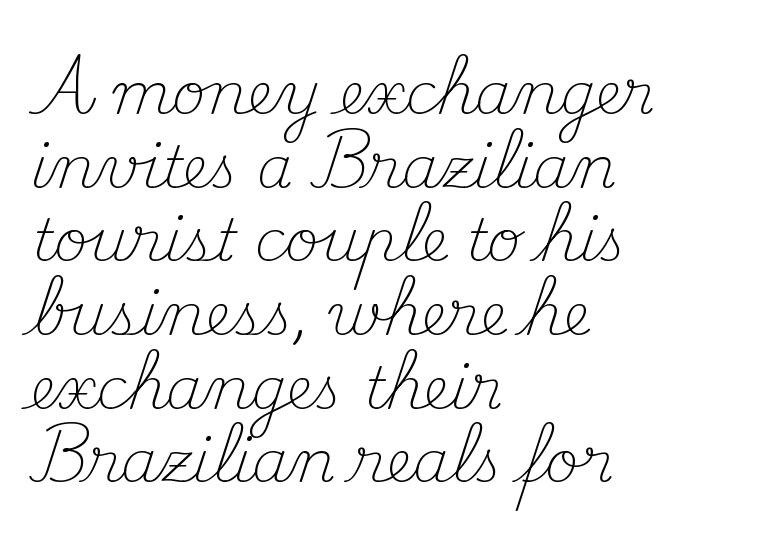
The image shows 58 px light serif type; set left-aligned, normal line spacing (1.27x), normal letter spacing, not underlined; medium stroke contrast and a small x-height.
